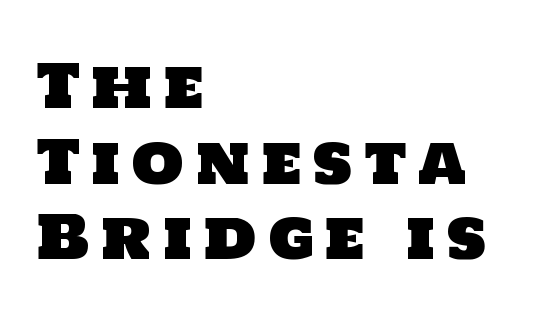
Q: Is the typeface a serif or a sans-serif typeface? A: Sans-serif.
Q: Is the text underlined? A: No.
Q: How is the paragraph aligned? A: Left-aligned.
Q: Is the spacing between lines tight, normal or loose? A: Normal.
Q: Width (condensed, normal, or wide)? A: Normal.
Q: Stroke contrast? A: Low.
Q: x-height? A: Large.
Q: Monospaced? A: No.
